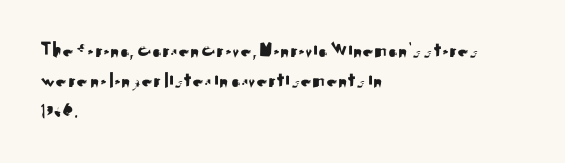
Q: Is the text italic (slanted)? A: No, it is upright.
Q: Is the text underlined? A: No.
Q: How is the paragraph aligned? A: Left-aligned.
Q: Is the spacing between letters normal or unusually wide? A: Normal.
Q: Is the spacing between lines tight, normal or loose? A: Normal.
